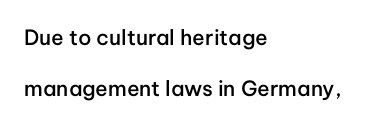
{"italic": "no", "bold": "semi", "underline": "no", "align": "left", "line_spacing": "loose", "line_spacing_ratio": 2.42, "letter_spacing": "normal", "letter_spacing_em": 0.0, "glyph_px": 21}
